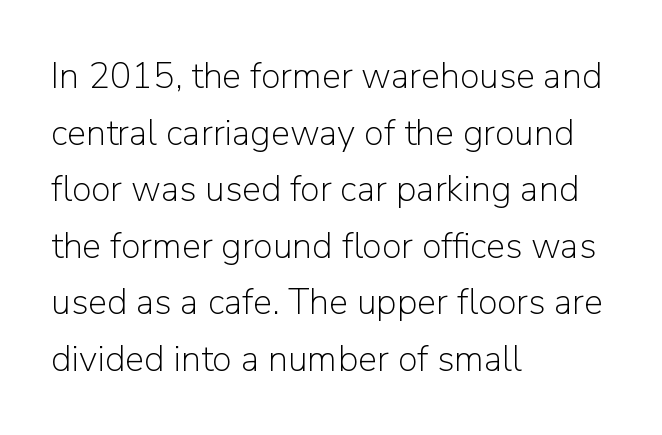
Tracking value appears to be zero — textbook default spacing. The passage shown is typed in a proportional face where columns would drift. The rag falls on the right side of this text block. Typographically, this falls in the sans-serif category.
